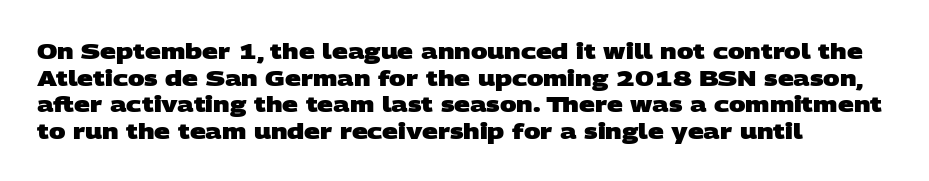
{"bold": "yes", "underline": "no", "align": "left", "line_spacing_ratio": 1.21, "letter_spacing": "normal", "letter_spacing_em": 0.0, "glyph_px": 22}
